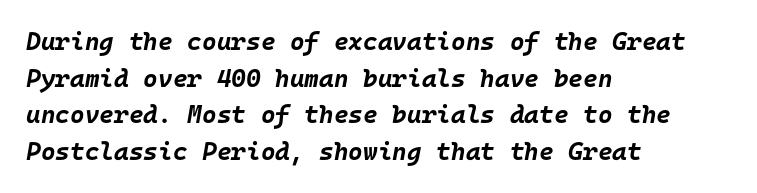
The image shows 25 px bold type, italic (leaning right); set left-aligned, normal line spacing (1.47x), normal letter spacing, not underlined.
